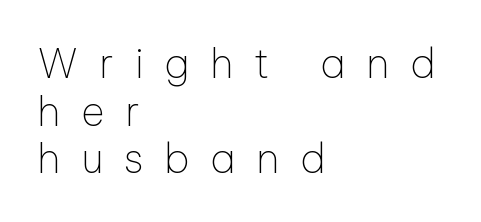
{"serif": "no", "italic": "no", "bold": "no", "weight": "thin", "width": "normal", "stroke_contrast": "low", "x_height": "medium", "monospaced": "no", "underline": "no", "align": "left", "line_spacing_ratio": 1.16, "letter_spacing": "wide", "letter_spacing_em": 0.5, "glyph_px": 41}
